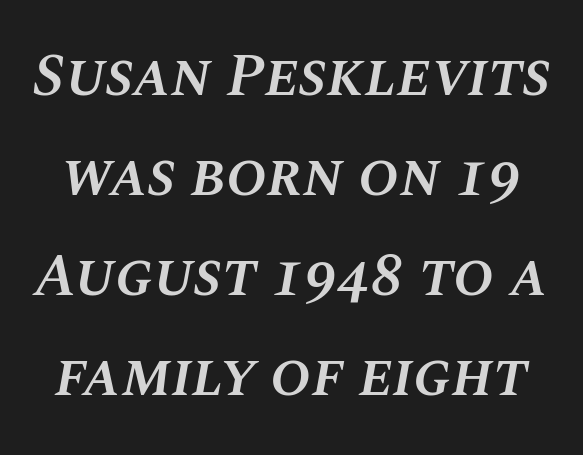
Q: Is the text bold? A: Semi-bold.
Q: Is the text italic (slanted)? A: Yes, it leans right by about 10 degrees.
Q: Is the text underlined? A: No.
Q: Is the spacing between letters normal or unusually wide? A: Normal.
Q: Is the spacing between lines tight, normal or loose? A: Normal.
Q: Width (condensed, normal, or wide)? A: Normal.
Q: Stroke contrast? A: Medium.
Q: x-height? A: Large.
Q: Monospaced? A: No.
